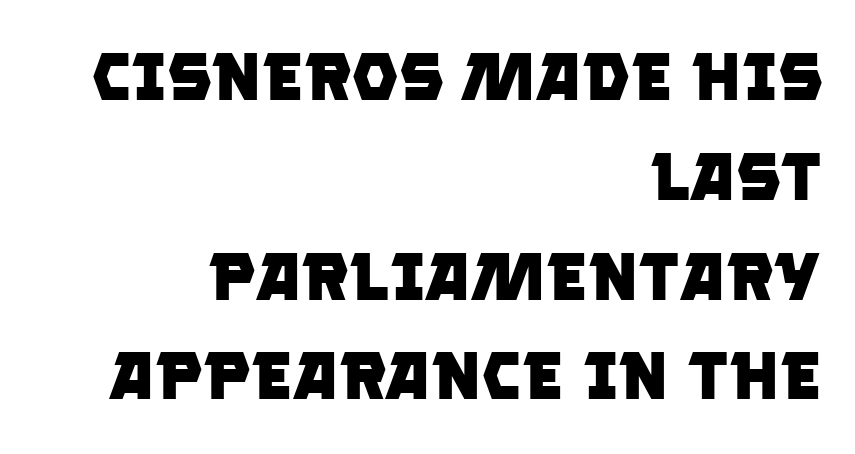
Q: Is the text bold? A: Yes.
Q: Is the typeface a serif or a sans-serif typeface? A: Sans-serif.
Q: Is the text underlined? A: No.
Q: How is the paragraph aligned? A: Right-aligned.
Q: Is the spacing between letters normal or unusually wide? A: Normal.
Q: Is the spacing between lines tight, normal or loose? A: Normal.
Q: Width (condensed, normal, or wide)? A: Normal.
Q: Stroke contrast? A: Low.
Q: x-height? A: Large.
Q: Monospaced? A: No.
